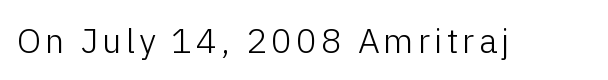
The font is comparable to plain body text, perhaps lighter. Descenders hang freely into open space. The text was rendered using a sans face with plain stroke endings. Character widths vary here, with narrow letters taking less room than wide ones.
